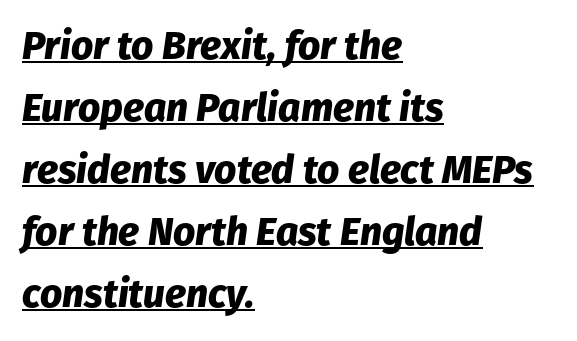
Q: Is the text bold? A: Yes.
Q: Is the text italic (slanted)? A: Yes, it leans right by about 8 degrees.
Q: Is the text underlined? A: Yes.
Q: How is the paragraph aligned? A: Left-aligned.
Q: Is the spacing between letters normal or unusually wide? A: Normal.
Q: Is the spacing between lines tight, normal or loose? A: Normal.
Q: Width (condensed, normal, or wide)? A: Normal.
Q: Stroke contrast? A: Low.
Q: x-height? A: Medium.
Q: Monospaced? A: No.
